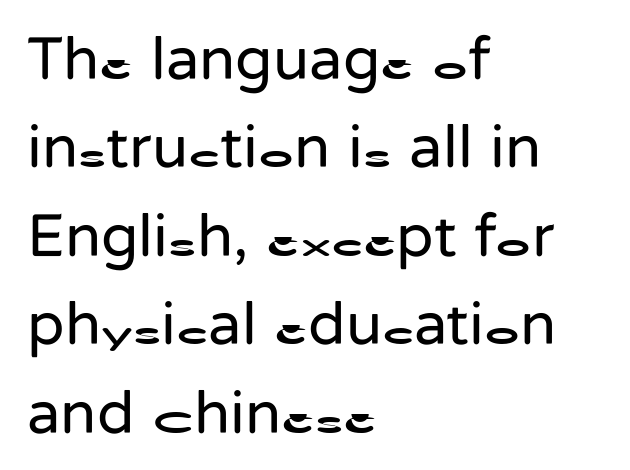
The image shows 61 px regular-weight sans-serif type, upright; set left-aligned, normal line spacing (1.45x), normal letter spacing, not underlined; low stroke contrast and a medium x-height.
